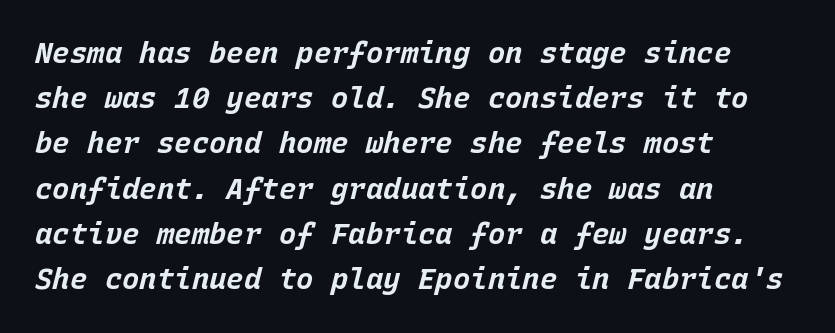
{"italic": "yes", "lean": "right", "slant_degrees": 15, "bold": "yes", "weight": "bold", "width": "normal", "stroke_contrast": "low", "x_height": "large", "monospaced": "yes", "underline": "no", "align": "left", "line_spacing": "normal", "line_spacing_ratio": 1.56, "letter_spacing": "normal", "letter_spacing_em": 0.0, "glyph_px": 29}
